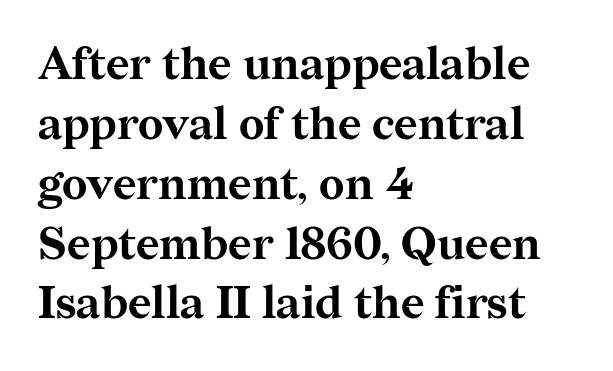
The image shows 45 px bold serif type, upright; set left-aligned, normal line spacing (1.33x), normal letter spacing, not underlined; medium stroke contrast and a medium x-height.
